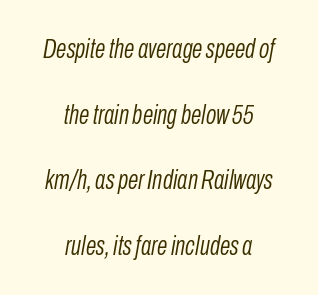
The image shows 27 px text type, italic (leaning right); set centered, loose line spacing (2.43x), normal letter spacing, not underlined.
